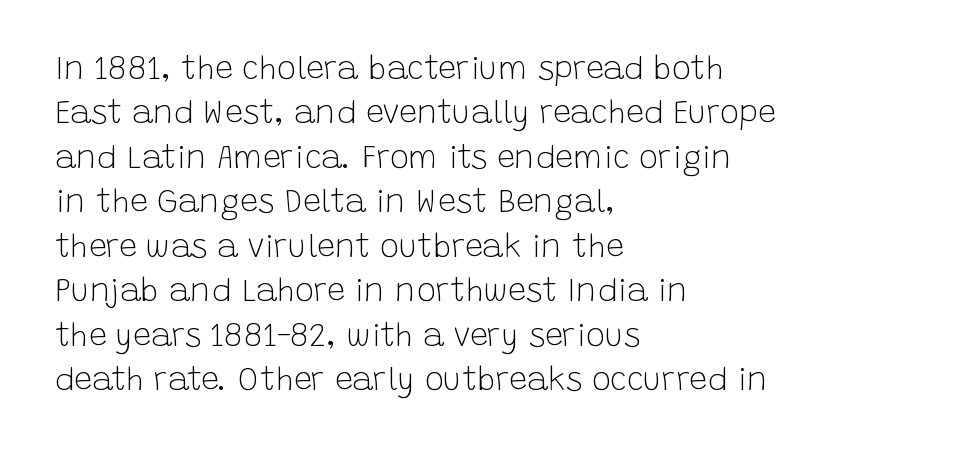
The image shows 32 px light sans-serif type, upright; set left-aligned, normal line spacing (1.39x), normal letter spacing, not underlined; low stroke contrast and a large x-height.
